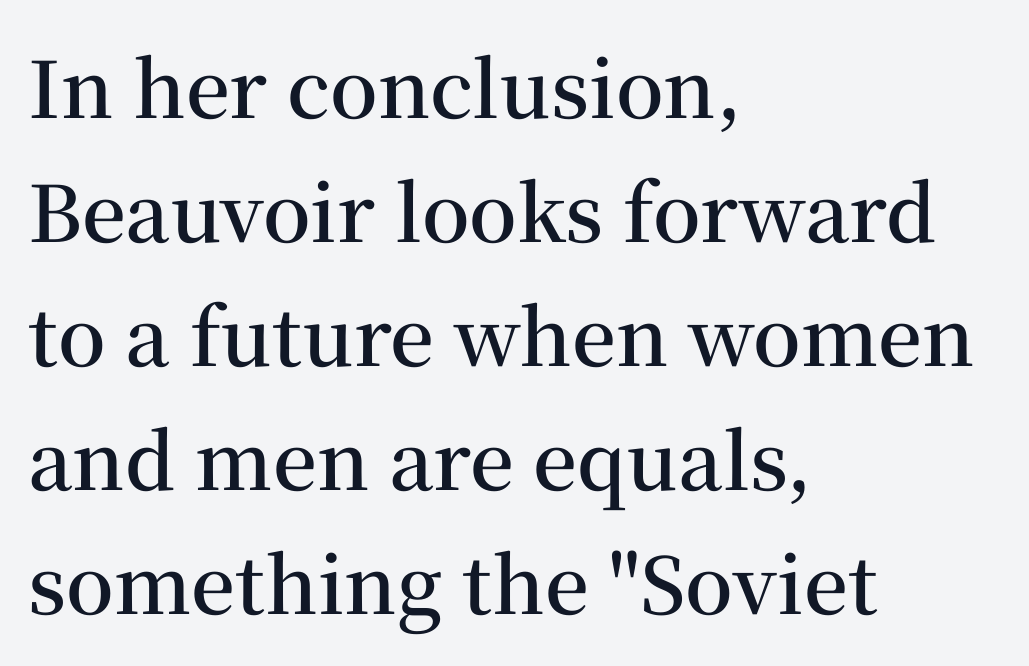
Q: Is the text bold? A: Semi-bold.
Q: Is the text italic (slanted)? A: No, it is upright.
Q: Is the typeface a serif or a sans-serif typeface? A: Serif.
Q: Is the text underlined? A: No.
Q: How is the paragraph aligned? A: Left-aligned.
Q: Is the spacing between letters normal or unusually wide? A: Normal.
Q: Is the spacing between lines tight, normal or loose? A: Normal.
Q: Width (condensed, normal, or wide)? A: Normal.
Q: Stroke contrast? A: Medium.
Q: x-height? A: Medium.
Q: Monospaced? A: No.
